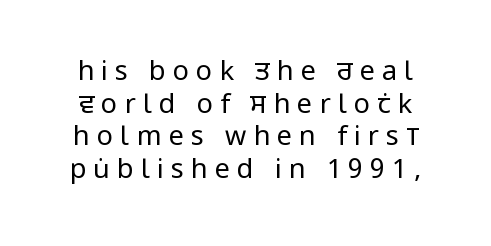
Q: Is the text bold? A: No.
Q: Is the text italic (slanted)? A: No, it is upright.
Q: Is the text underlined? A: No.
Q: Is the spacing between letters normal or unusually wide? A: Unusually wide.
